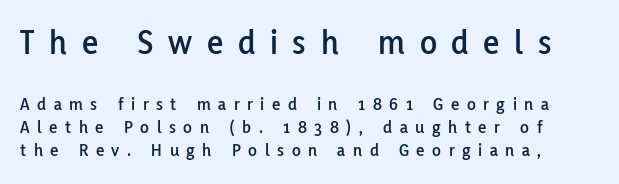
These lines sit exactly where default settings would place them. The letters stand upright; this is a roman face. Examine the stroke ends and you'll find no serifs. Type without underlining. Larger block? The one above; the one below is distinctly smaller. Inter-character spacing is expanded well beyond the font's built-in metrics.
